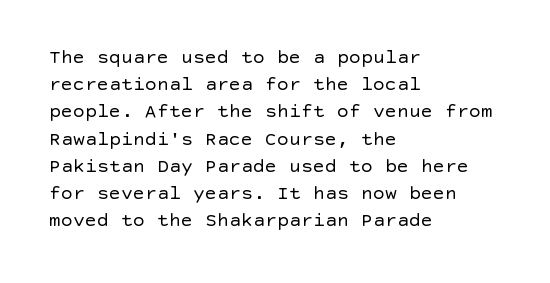
The image shows 20 px text type, upright; set left-aligned, normal line spacing (1.36x), normal letter spacing, not underlined.
